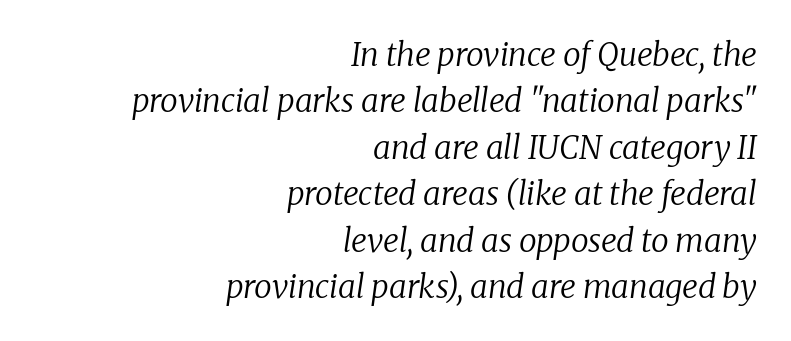
The image shows 32 px regular-weight serif type, italic (leaning right); set right-aligned, normal line spacing (1.45x), normal letter spacing, not underlined; low stroke contrast and a medium x-height.
